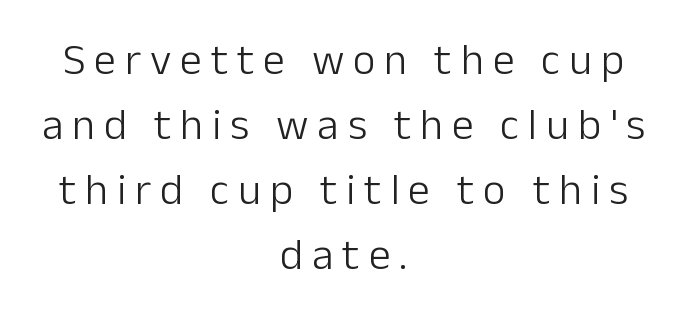
Q: Is the text bold? A: No.
Q: Is the text italic (slanted)? A: No, it is upright.
Q: Is the typeface a serif or a sans-serif typeface? A: Sans-serif.
Q: Is the text underlined? A: No.
Q: How is the paragraph aligned? A: Centered.
Q: Is the spacing between letters normal or unusually wide? A: Unusually wide.
Q: Is the spacing between lines tight, normal or loose? A: Normal.
Q: Width (condensed, normal, or wide)? A: Normal.
Q: Stroke contrast? A: Low.
Q: x-height? A: Medium.
Q: Monospaced? A: No.
